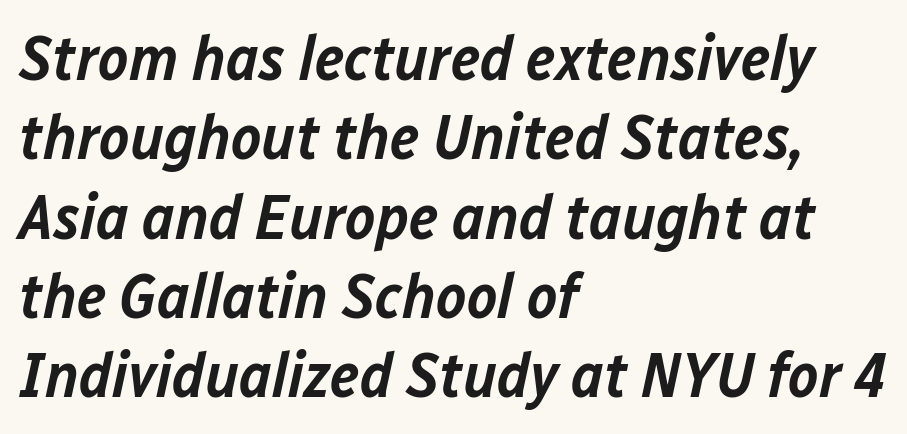
The image shows 64 px semibold type, italic (leaning right); set left-aligned, line spacing 1.24x, normal letter spacing, not underlined; low stroke contrast and a medium x-height.
